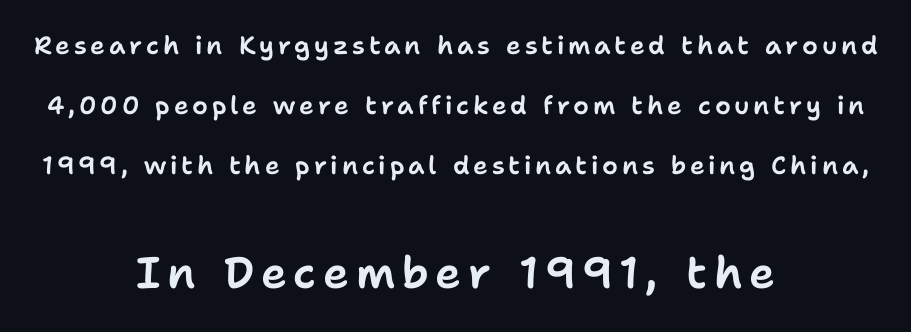
The image shows 44 px sans-serif type, upright; set centered, loose line spacing (2.4x), not underlined; the second (bottom) block is 1.76x larger; low stroke contrast and a medium x-height.
